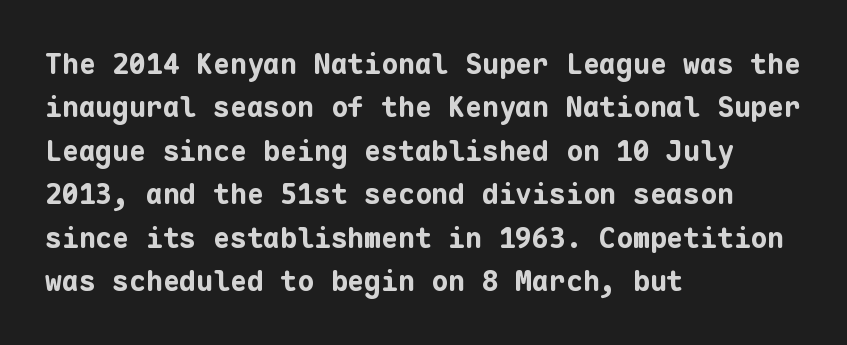
The image shows 28 px bold sans-serif type, upright, monospaced; set left-aligned, normal line spacing (1.55x), normal letter spacing, not underlined; low stroke contrast and a medium x-height.
